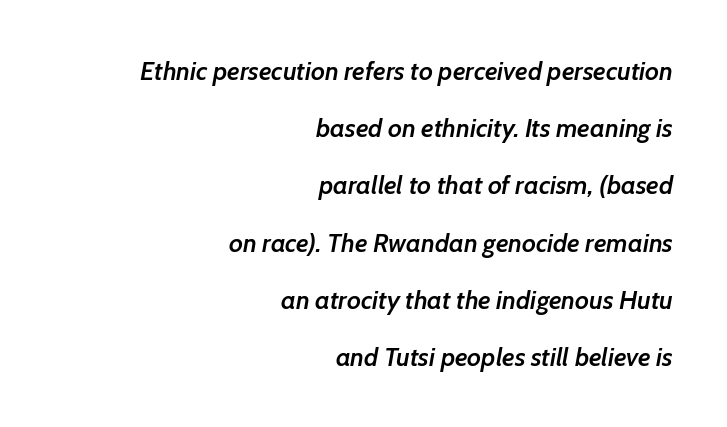
{"italic": "yes", "lean": "right", "slant_degrees": 7, "bold": "semi", "underline": "no", "align": "right", "line_spacing": "loose", "line_spacing_ratio": 2.2, "letter_spacing": "normal", "letter_spacing_em": 0.0, "glyph_px": 26}
